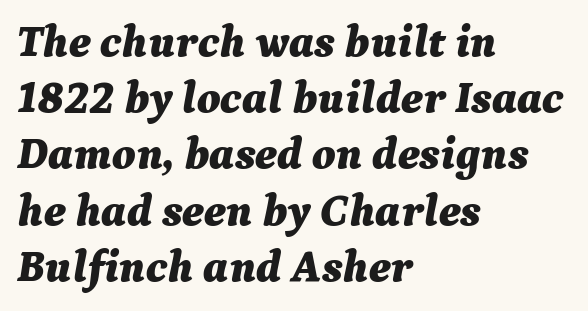
Reading down the column, the eye jumps a familiar distance to each next line. Descenders hang freely into open space. Line beginnings align vertically; line endings do not. Does the weight exceed regular? Yes, all the way to bold. It's the slanting kind of type.
